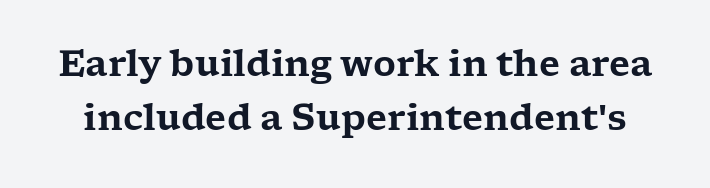
{"serif": "yes", "italic": "no", "width": "wide", "stroke_contrast": "low", "x_height": "medium", "monospaced": "no", "underline": "no", "line_spacing": "normal", "line_spacing_ratio": 1.53, "letter_spacing": "normal", "letter_spacing_em": 0.0, "glyph_px": 35}
